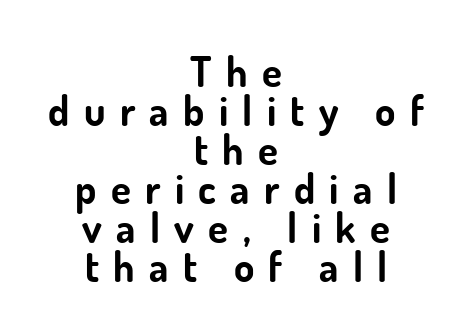
Q: Is the text bold? A: Yes.
Q: Is the text italic (slanted)? A: No, it is upright.
Q: Is the typeface a serif or a sans-serif typeface? A: Sans-serif.
Q: Is the text underlined? A: No.
Q: How is the paragraph aligned? A: Centered.
Q: Is the spacing between letters normal or unusually wide? A: Unusually wide.
Q: Is the spacing between lines tight, normal or loose? A: Tight.
Q: Width (condensed, normal, or wide)? A: Normal.
Q: Stroke contrast? A: Low.
Q: x-height? A: Small.
Q: Monospaced? A: No.
